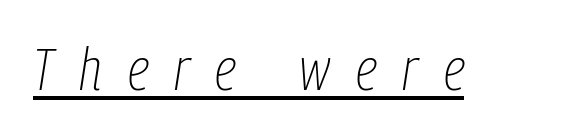
{"italic": "yes", "lean": "right", "slant_degrees": 9, "bold": "no", "weight": "thin", "width": "condensed", "stroke_contrast": "low", "x_height": "medium", "monospaced": "no", "underline": "yes", "letter_spacing": "wide", "letter_spacing_em": 0.45, "glyph_px": 58}
